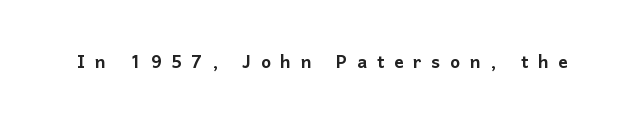
Upright lettering throughout. Plain, unruled lines of type. The letters are spread apart with noticeably loose tracking.
